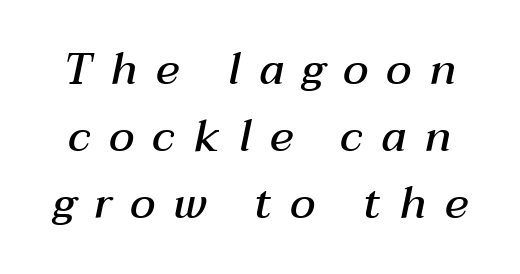
{"italic": "yes", "lean": "right", "slant_degrees": 12, "bold": "semi", "weight": "semibold", "width": "normal", "stroke_contrast": "medium", "x_height": "medium", "monospaced": "no", "underline": "no", "line_spacing": "normal", "line_spacing_ratio": 1.52, "letter_spacing": "wide", "letter_spacing_em": 0.42, "glyph_px": 44}
